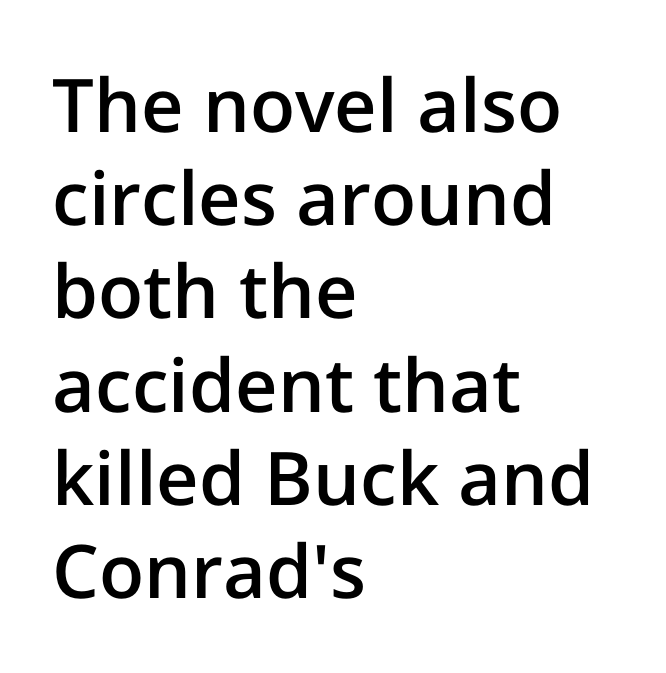
Q: Is the text bold? A: Semi-bold.
Q: Is the text italic (slanted)? A: No, it is upright.
Q: Is the typeface a serif or a sans-serif typeface? A: Sans-serif.
Q: Is the text underlined? A: No.
Q: How is the paragraph aligned? A: Left-aligned.
Q: Is the spacing between letters normal or unusually wide? A: Normal.
Q: Is the spacing between lines tight, normal or loose? A: Normal.
Q: Width (condensed, normal, or wide)? A: Normal.
Q: Stroke contrast? A: Low.
Q: x-height? A: Medium.
Q: Monospaced? A: No.
